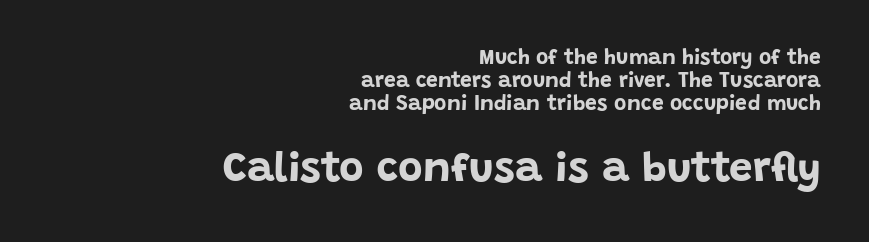
The image shows 42 px bold sans-serif type, upright; set right-aligned, tight line spacing (1.09x), normal letter spacing, not underlined; the second (bottom) block is 2.0x larger; low stroke contrast and a large x-height.
